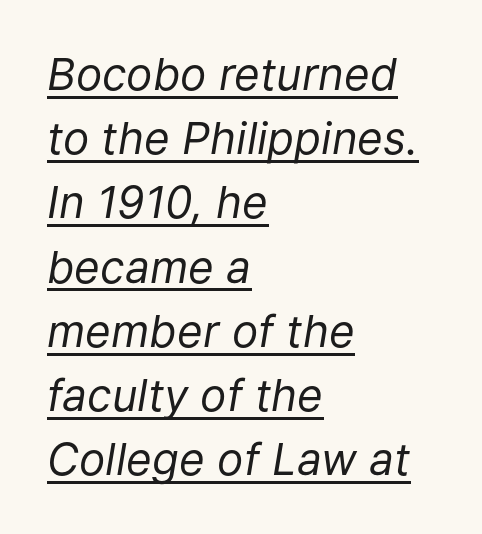
The image shows 44 px regular-weight type, italic (leaning right); set left-aligned, normal line spacing (1.46x), normal letter spacing, underlined; low stroke contrast and a medium x-height.
